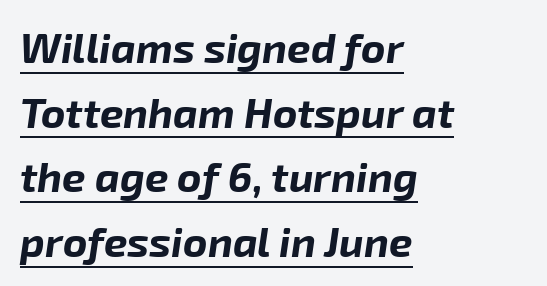
The rendering uses natural spacing where letterforms have individual widths. Characters are canted at an angle relative to the baseline's perpendicular. Line spacing here is normal. These lines stack with their left ends in a neat column. Look at the tracking — it's just the regular setting, nothing added. The passage shown is underscored from start to finish.
